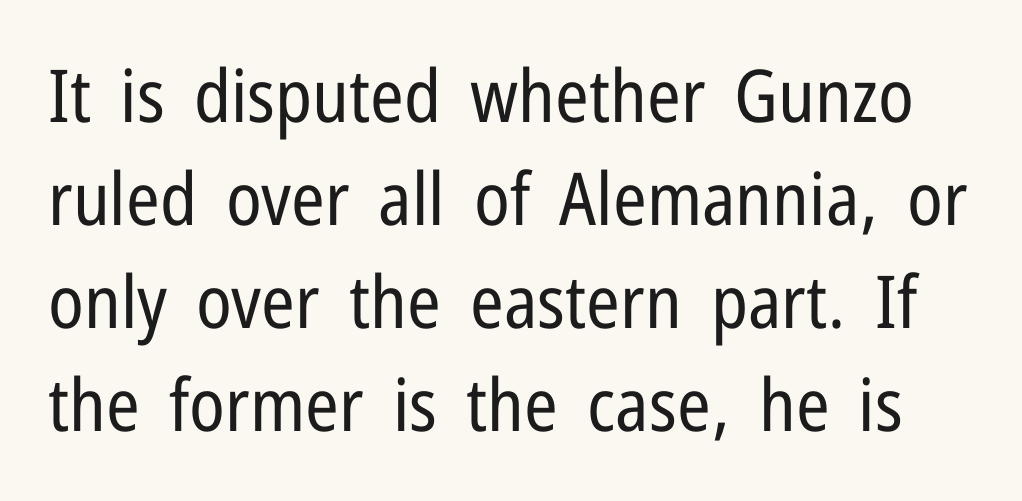
The image shows 73 px regular-weight, condensed sans-serif type, upright; set normal line spacing (1.41x), normal letter spacing, not underlined; low stroke contrast and a medium x-height.
